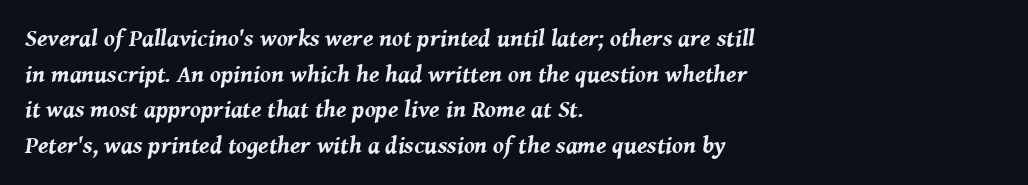
The image shows 24 px bold type, italic (leaning right); set left-aligned, normal line spacing (1.48x), normal letter spacing, not underlined.
